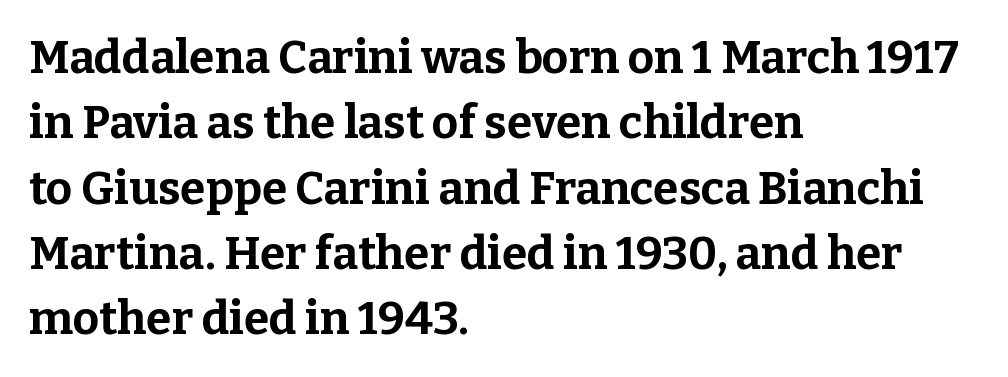
The image shows 46 px bold serif type, upright; set left-aligned, normal line spacing (1.42x), normal letter spacing, not underlined; low stroke contrast and a medium x-height.
